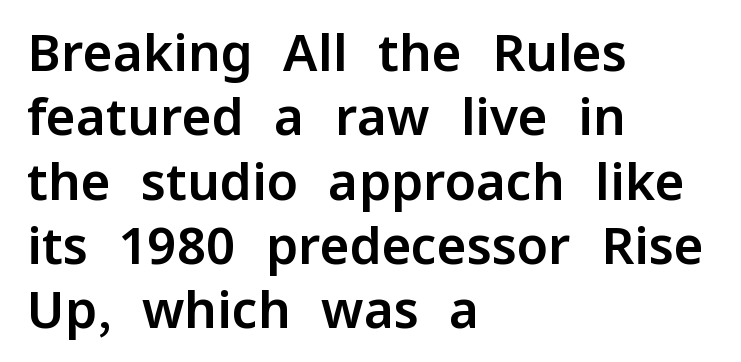
Caption: multi-line text, flush left, ragged right. The letters advance in unequal steps, a hallmark of proportional type. Notice how the stems are strictly vertical — no italics here. A clean baseline with only descenders dipping below it. The passage shown stacks its lines at a standard gap. Students, note that the glyphs here touch the page at normal intervals.
